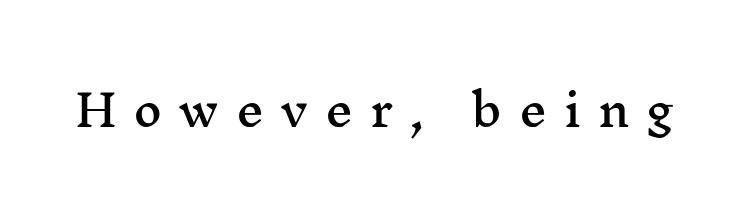
Q: Is the text italic (slanted)? A: No, it is upright.
Q: Is the typeface a serif or a sans-serif typeface? A: Serif.
Q: Is the text underlined? A: No.
Q: Is the spacing between letters normal or unusually wide? A: Unusually wide.
Q: Width (condensed, normal, or wide)? A: Wide.
Q: Stroke contrast? A: Medium.
Q: x-height? A: Medium.
Q: Monospaced? A: No.
